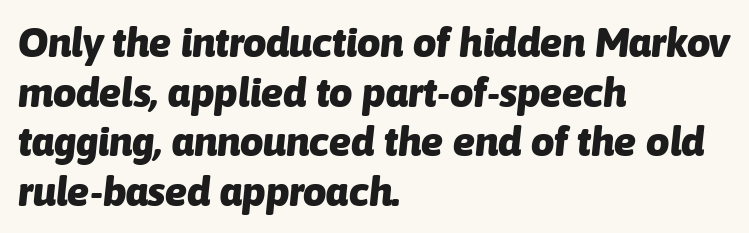
Q: Is the text bold? A: Yes.
Q: Is the text italic (slanted)? A: Yes, it leans right by about 6 degrees.
Q: Is the text underlined? A: No.
Q: How is the paragraph aligned? A: Left-aligned.
Q: Is the spacing between letters normal or unusually wide? A: Normal.
Q: Width (condensed, normal, or wide)? A: Normal.
Q: Stroke contrast? A: Low.
Q: x-height? A: Medium.
Q: Monospaced? A: No.
